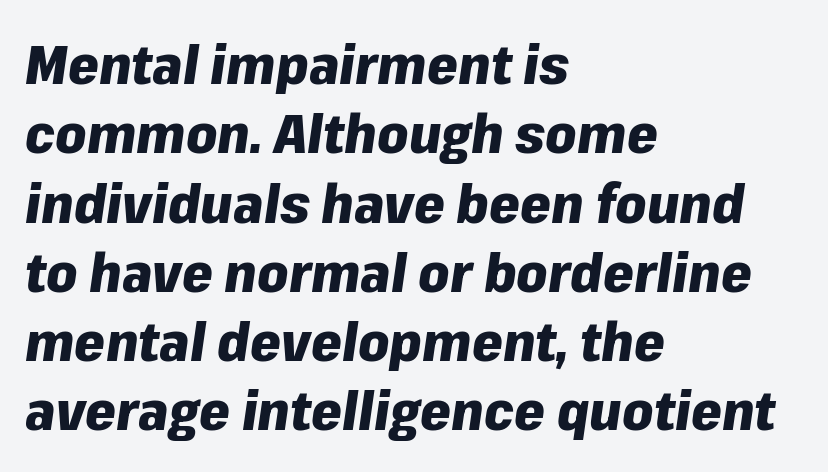
{"italic": "yes", "lean": "right", "slant_degrees": 8, "bold": "yes", "weight": "heavy", "width": "normal", "stroke_contrast": "low", "x_height": "medium", "monospaced": "no", "underline": "no", "align": "left", "line_spacing": "normal", "line_spacing_ratio": 1.26, "letter_spacing": "normal", "letter_spacing_em": 0.0, "glyph_px": 55}
